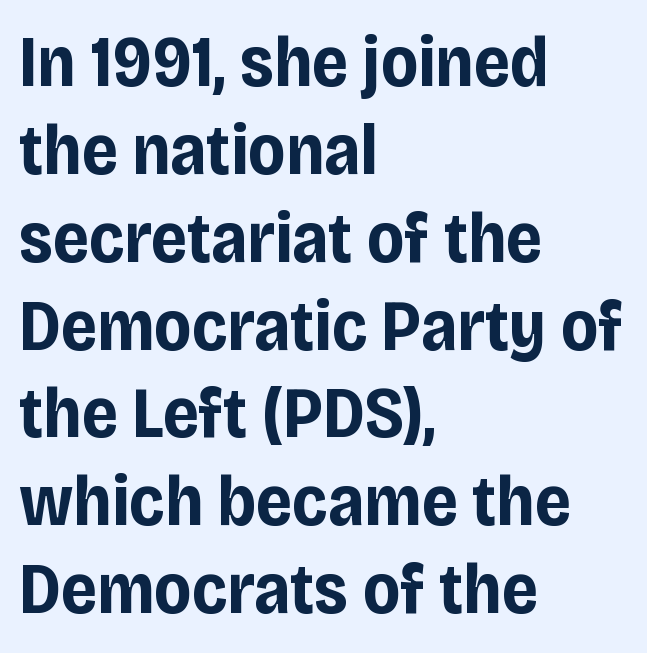
The image shows 72 px bold, condensed sans-serif type, upright; set left-aligned, line spacing 1.22x, normal letter spacing, not underlined; low stroke contrast and a large x-height.
